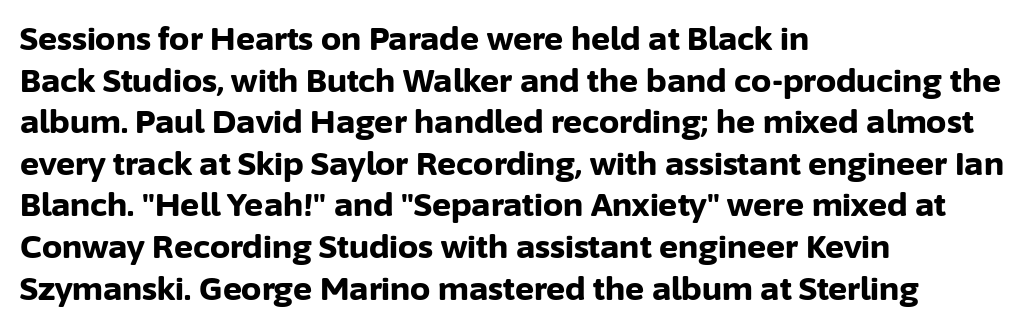
The image shows 32 px bold sans-serif type, upright; set left-aligned, normal line spacing (1.3x), normal letter spacing, not underlined; low stroke contrast and a medium x-height.
